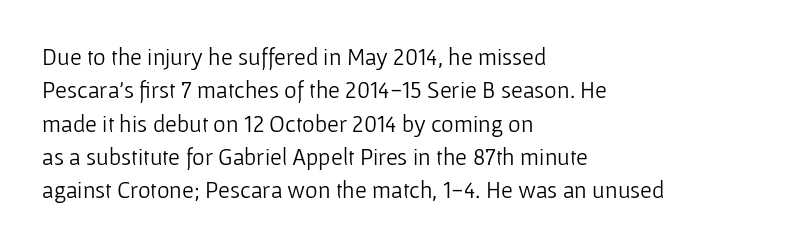
{"italic": "no", "bold": "no", "underline": "no", "align": "left", "line_spacing": "normal", "line_spacing_ratio": 1.39, "letter_spacing": "normal", "letter_spacing_em": 0.0, "glyph_px": 24}
